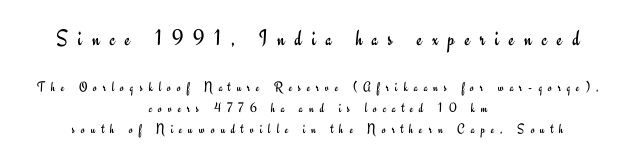
{"bold": "no", "underline": "no", "align": "center", "line_spacing": "normal", "line_spacing_ratio": 1.53, "letter_spacing": "wide", "letter_spacing_em": 0.43, "larger_block": "first", "size_ratio": 1.64, "glyph_px": 23}
